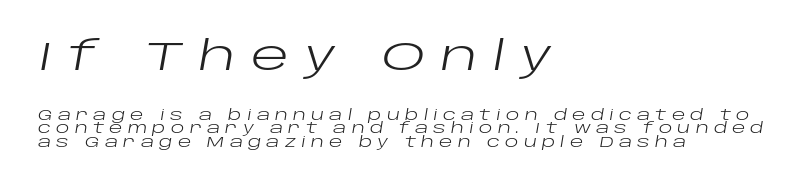
Q: Is the text bold? A: No.
Q: Is the text italic (slanted)? A: Yes, it leans right by about 10 degrees.
Q: Is the text underlined? A: No.
Q: How is the paragraph aligned? A: Left-aligned.
Q: Is the spacing between letters normal or unusually wide? A: Unusually wide.
Q: Is the spacing between lines tight, normal or loose? A: Tight.
Q: Which block of text is set in a larger size, the first (top) or the second (bottom)? A: The first (top) one.
Q: Width (condensed, normal, or wide)? A: Wide.
Q: Stroke contrast? A: Low.
Q: x-height? A: Large.
Q: Monospaced? A: No.
